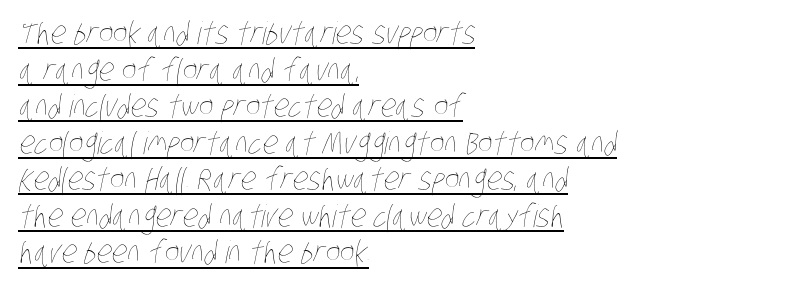
{"bold": "no", "weight": "thin", "width": "condensed", "stroke_contrast": "low", "x_height": "large", "monospaced": "no", "underline": "yes", "align": "left", "line_spacing_ratio": 1.18, "letter_spacing": "normal", "letter_spacing_em": 0.0, "glyph_px": 31}
